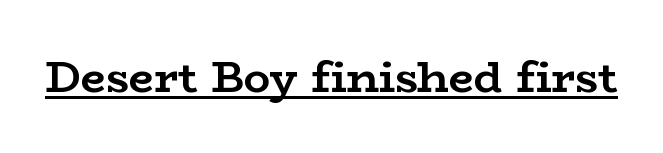
{"serif": "yes", "italic": "no", "bold": "yes", "weight": "semibold", "width": "wide", "stroke_contrast": "low", "x_height": "medium", "monospaced": "no", "underline": "yes", "letter_spacing": "normal", "letter_spacing_em": 0.0, "glyph_px": 44}
